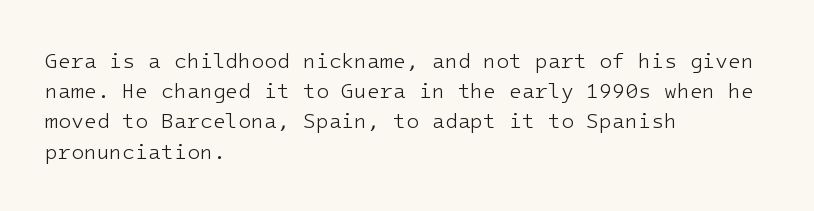
Regarding leading, the lines here are spaced in the standard way. Underline: absent. A classic flush-left, rag-right setting is used for this passage. Every character sits straight up, as roman type does.
